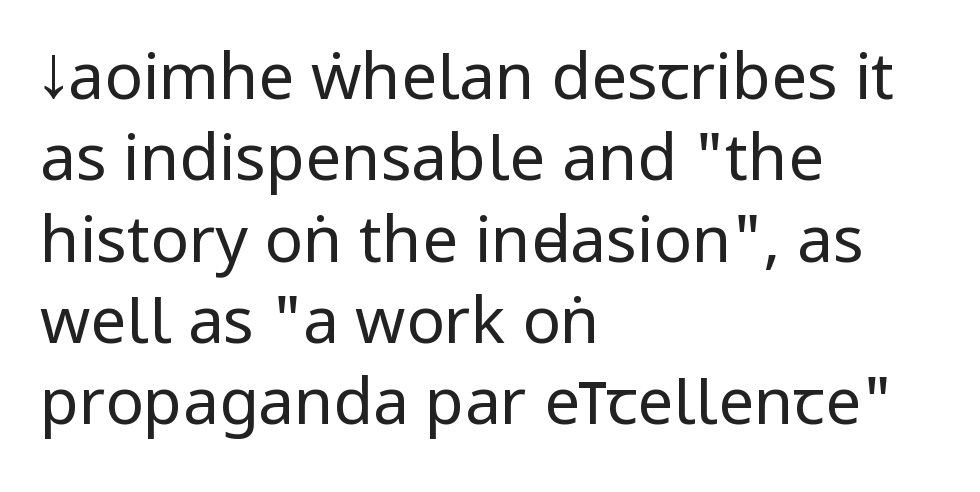
The passage shown stacks its lines at a standard gap. No extra ink here — the face is not bold. Short and long lines alike share a common starting point at left. Anything drawn beneath the words? Only blank space.
